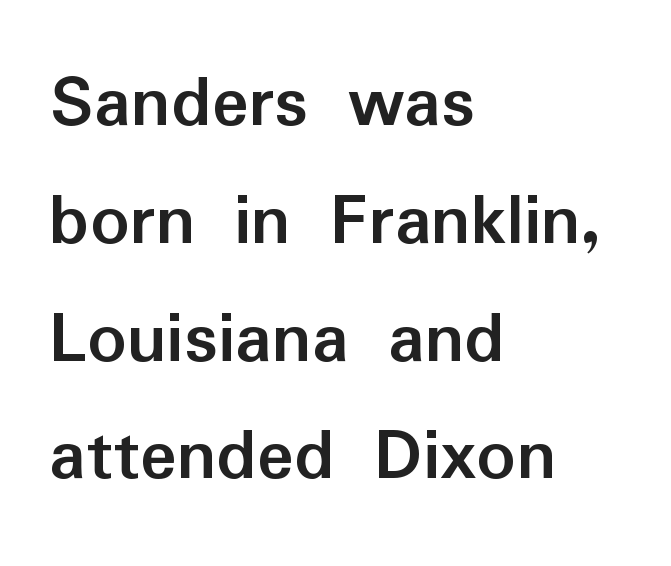
Q: Is the text bold? A: Yes.
Q: Is the text italic (slanted)? A: No, it is upright.
Q: Is the typeface a serif or a sans-serif typeface? A: Sans-serif.
Q: Is the text underlined? A: No.
Q: How is the paragraph aligned? A: Left-aligned.
Q: Is the spacing between letters normal or unusually wide? A: Normal.
Q: Is the spacing between lines tight, normal or loose? A: Normal.
Q: Width (condensed, normal, or wide)? A: Normal.
Q: Stroke contrast? A: Low.
Q: x-height? A: Medium.
Q: Monospaced? A: No.
